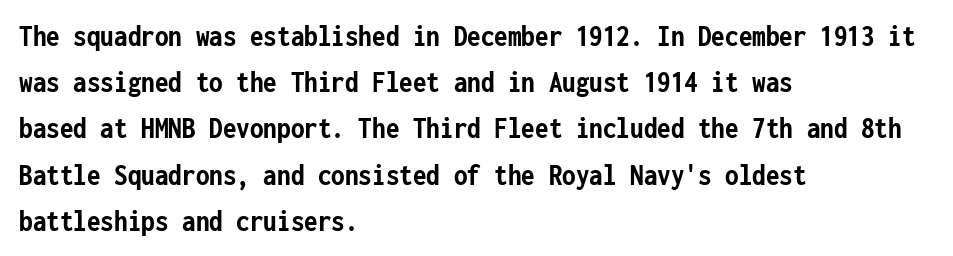
Q: Is the text bold? A: Yes.
Q: Is the text italic (slanted)? A: No, it is upright.
Q: Is the typeface a serif or a sans-serif typeface? A: Sans-serif.
Q: Is the text underlined? A: No.
Q: How is the paragraph aligned? A: Left-aligned.
Q: Is the spacing between letters normal or unusually wide? A: Normal.
Q: Is the spacing between lines tight, normal or loose? A: Normal.
Q: Width (condensed, normal, or wide)? A: Condensed.
Q: Stroke contrast? A: Low.
Q: x-height? A: Medium.
Q: Monospaced? A: Yes.
